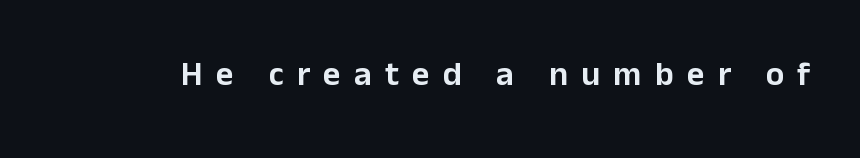
The image shows 34 px sans-serif type, upright; set unusually wide letter spacing (+0.39 em), not underlined; low stroke contrast and a medium x-height.
